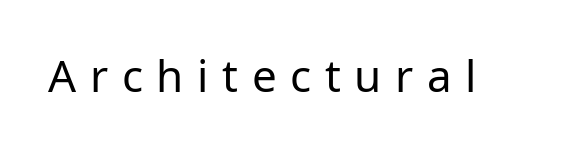
Q: Is the text bold? A: No.
Q: Is the text italic (slanted)? A: No, it is upright.
Q: Is the typeface a serif or a sans-serif typeface? A: Sans-serif.
Q: Is the text underlined? A: No.
Q: Is the spacing between letters normal or unusually wide? A: Unusually wide.
Q: Width (condensed, normal, or wide)? A: Normal.
Q: Stroke contrast? A: Low.
Q: x-height? A: Medium.
Q: Monospaced? A: No.
